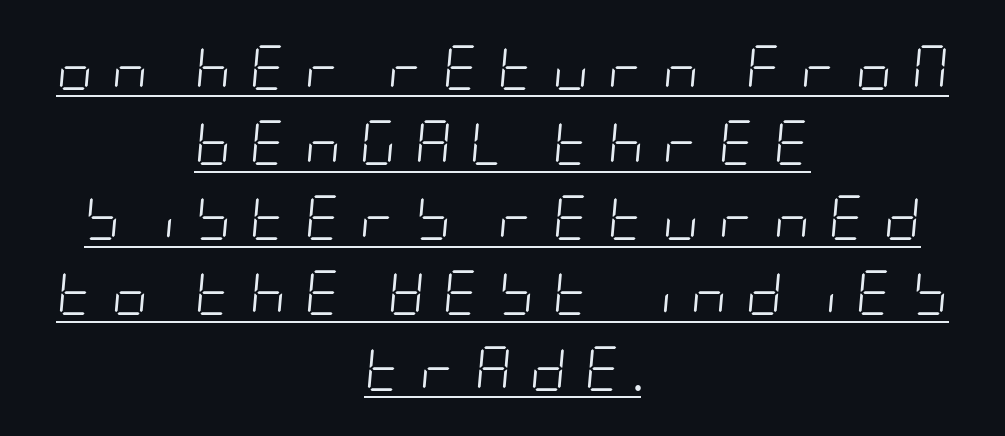
{"italic": "yes", "lean": "right", "slant_degrees": 5, "bold": "no", "weight": "light", "width": "condensed", "stroke_contrast": "low", "x_height": "large", "underline": "yes", "align": "center", "line_spacing": "normal", "line_spacing_ratio": 1.67, "letter_spacing": "wide", "letter_spacing_em": 0.41, "glyph_px": 45}
